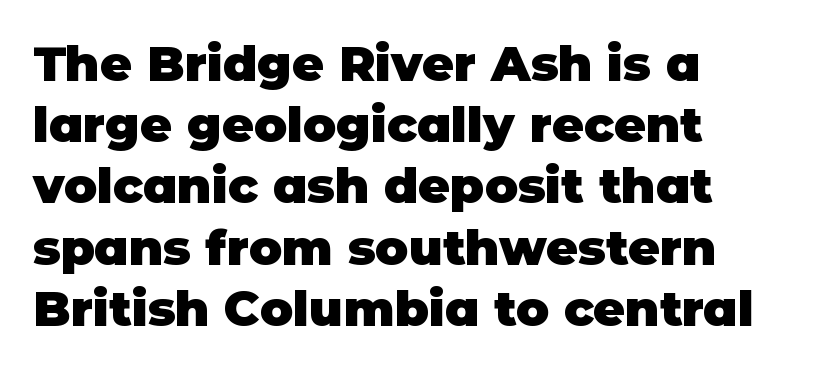
{"serif": "no", "italic": "no", "bold": "yes", "weight": "heavy", "width": "normal", "stroke_contrast": "low", "x_height": "large", "monospaced": "no", "underline": "no", "align": "left", "line_spacing": "normal", "line_spacing_ratio": 1.25, "letter_spacing": "normal", "letter_spacing_em": 0.0, "glyph_px": 49}
